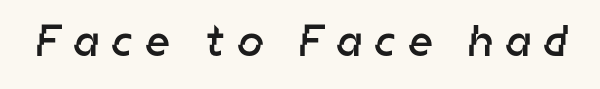
Q: Is the text bold? A: No.
Q: Is the typeface a serif or a sans-serif typeface? A: Sans-serif.
Q: Is the text underlined? A: No.
Q: Is the spacing between letters normal or unusually wide? A: Unusually wide.
Q: Width (condensed, normal, or wide)? A: Normal.
Q: Stroke contrast? A: Low.
Q: x-height? A: Medium.
Q: Monospaced? A: No.
